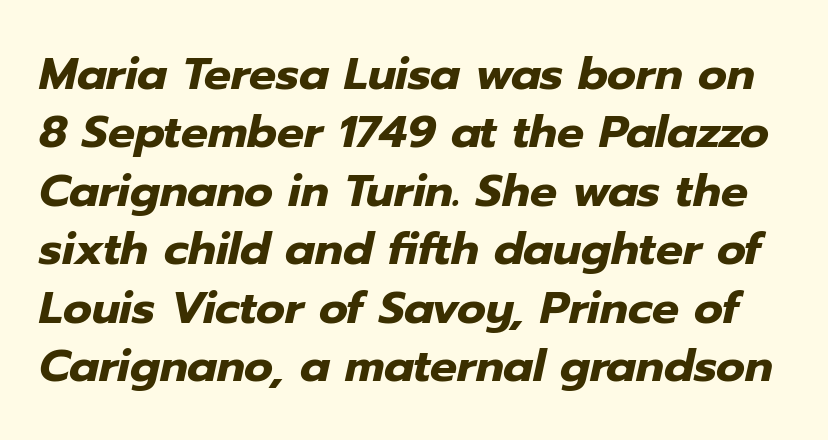
The image shows 45 px heavy type, italic (leaning right); set normal line spacing (1.3x), normal letter spacing, not underlined; low stroke contrast and a medium x-height.
